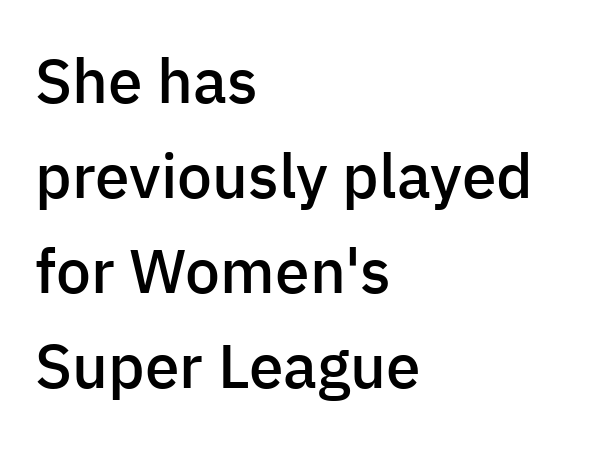
The image shows 62 px semibold sans-serif type, upright; set left-aligned, normal line spacing (1.53x), normal letter spacing, not underlined; low stroke contrast and a medium x-height.
